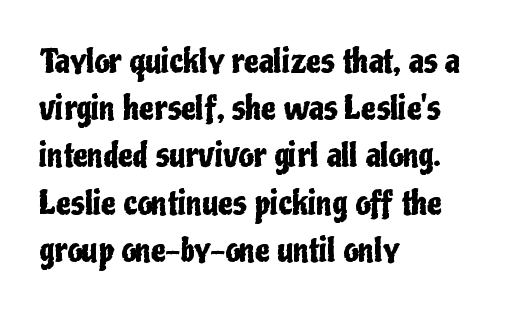
A typesetter would call this leading conventional body-copy spacing. Honestly, there is no underline to notice here at all. Serif or sans? Sans — the stroke terminals are bare. These lines are set flush left with a ragged right edge. Note the varied advance widths — an 'i' is clearly narrower than an 'm'. Vertical strokes here are truly vertical.
